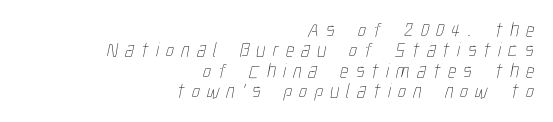
{"bold": "no", "underline": "no", "align": "right", "line_spacing": "tight", "line_spacing_ratio": 1.02, "letter_spacing": "wide", "letter_spacing_em": 0.36, "glyph_px": 20}
